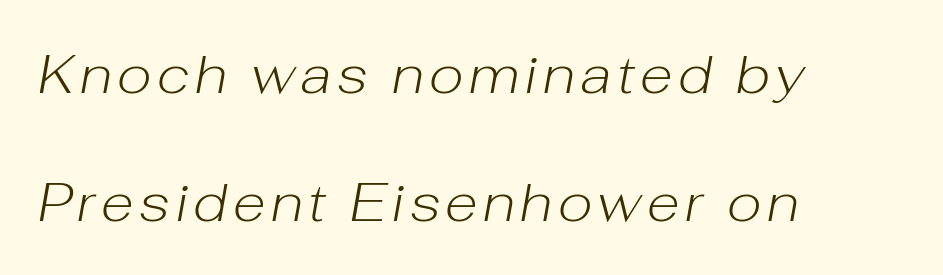
The image shows 54 px light type, italic (leaning right); set left-aligned, loose line spacing (2.37x), not underlined; low stroke contrast and a medium x-height.
